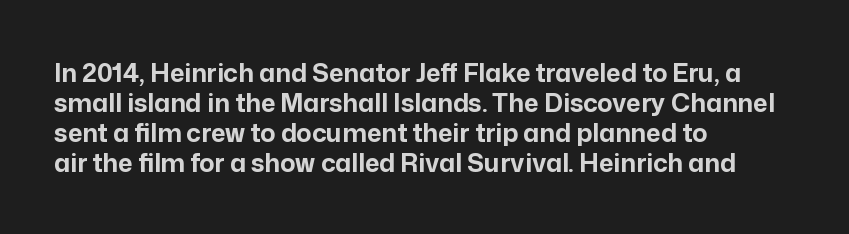
The image shows 25 px bold type, upright; set left-aligned, line spacing 1.2x, normal letter spacing, not underlined.
